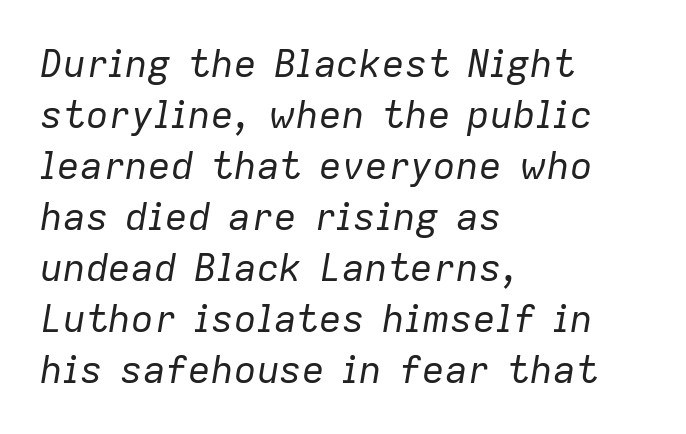
Designer's note — italics engaged. The string is rendered with underlining switched off. The vertical gap from one line to the next is medium. Each letter keeps its own natural width here, so spacing adapts to shape. You could call the tracking neutral — neither tight nor loose.
